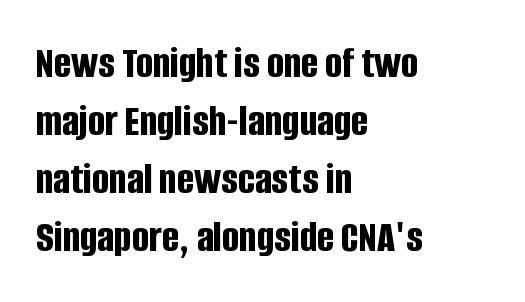
The image shows 45 px bold, condensed sans-serif type, upright; set left-aligned, normal line spacing (1.29x), normal letter spacing, not underlined; low stroke contrast and a large x-height.
